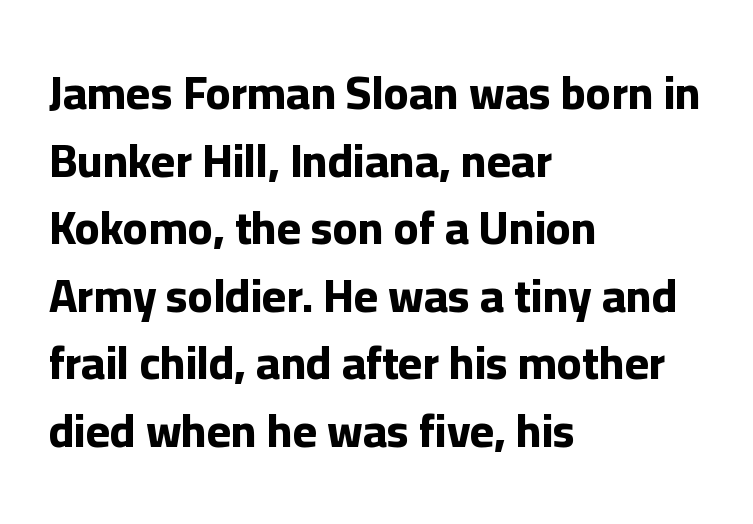
How would I describe the line gaps? Plain and ordinary. Casual observation: everything's shoved over to the left. On the weight axis this lands at bold, roughly 700. The rendering uses natural spacing where letterforms have individual widths. Spacing between characters is what you'd get straight out of the box. The letters carry no serifs — their stems end cleanly without finishing strokes.
